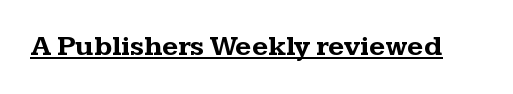
{"serif": "yes", "italic": "no", "bold": "yes", "weight": "bold", "width": "wide", "stroke_contrast": "medium", "x_height": "medium", "monospaced": "no", "underline": "yes", "letter_spacing": "normal", "letter_spacing_em": 0.0, "glyph_px": 28}
